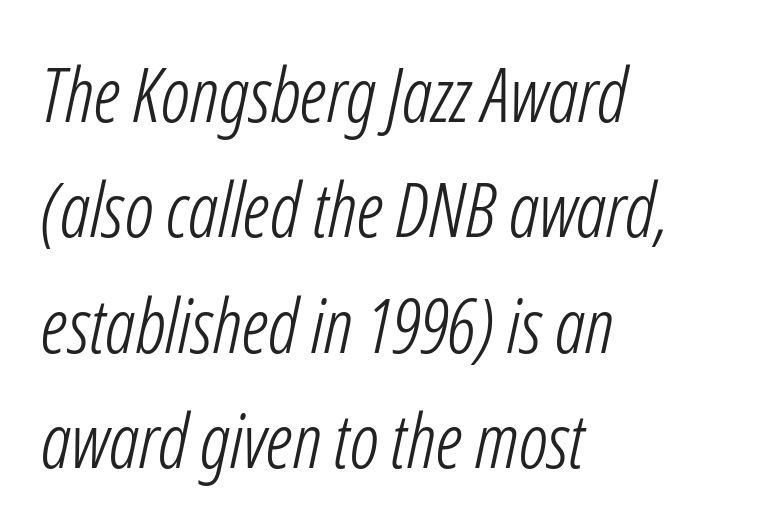
{"italic": "yes", "lean": "right", "slant_degrees": 12, "bold": "no", "weight": "light", "width": "condensed", "stroke_contrast": "low", "x_height": "medium", "monospaced": "no", "underline": "no", "align": "left", "line_spacing": "normal", "line_spacing_ratio": 1.54, "letter_spacing": "normal", "letter_spacing_em": 0.0, "glyph_px": 75}
